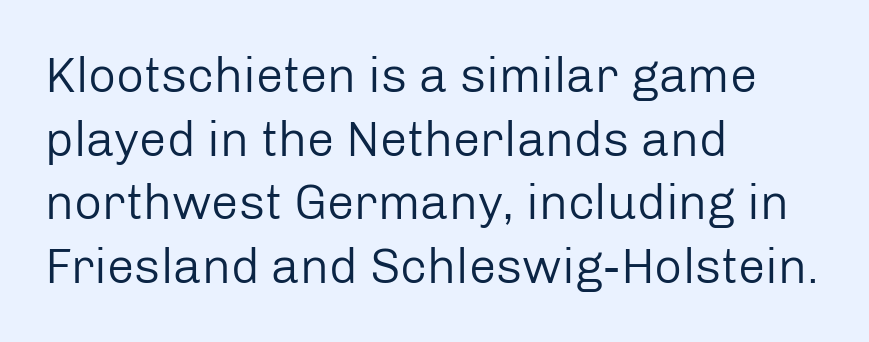
Q: Is the text bold? A: No.
Q: Is the text italic (slanted)? A: No, it is upright.
Q: Is the typeface a serif or a sans-serif typeface? A: Sans-serif.
Q: Is the text underlined? A: No.
Q: How is the paragraph aligned? A: Left-aligned.
Q: Is the spacing between letters normal or unusually wide? A: Normal.
Q: Is the spacing between lines tight, normal or loose? A: Normal.
Q: Width (condensed, normal, or wide)? A: Normal.
Q: Stroke contrast? A: Low.
Q: x-height? A: Medium.
Q: Monospaced? A: No.
